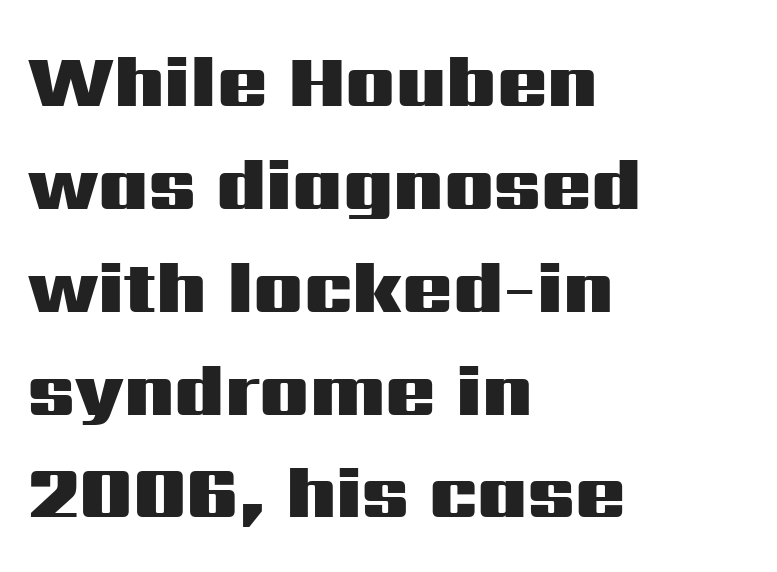
{"serif": "no", "italic": "no", "bold": "yes", "weight": "heavy", "width": "wide", "stroke_contrast": "medium", "x_height": "medium", "monospaced": "no", "underline": "no", "align": "left", "line_spacing": "normal", "line_spacing_ratio": 1.39, "letter_spacing": "normal", "letter_spacing_em": 0.0, "glyph_px": 74}
